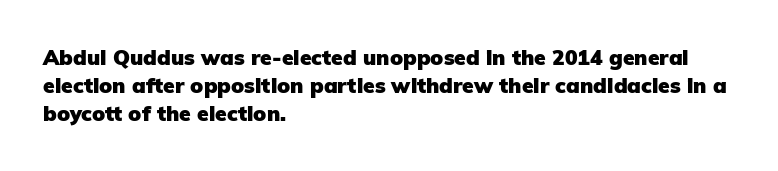
The image shows 21 px bold type, upright; set left-aligned, normal line spacing (1.34x), normal letter spacing, not underlined.
